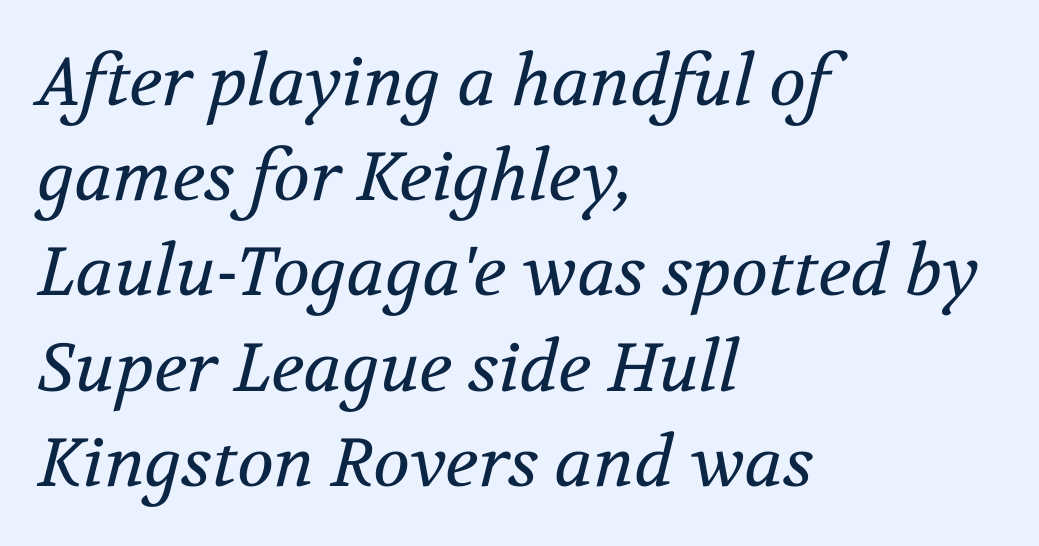
Compared with ordinary roman type, these characters are visibly tilted. Glyph-to-glyph distance matches everyday printed text. The lines are quadded left. Each letter keeps its own natural width here, so spacing adapts to shape.
